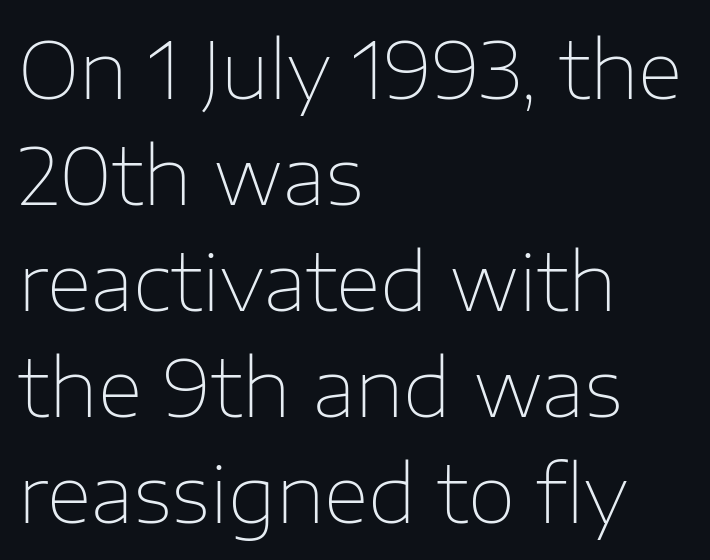
The image shows 78 px thin sans-serif type, upright; set left-aligned, normal line spacing (1.36x), normal letter spacing, not underlined; low stroke contrast and a medium x-height.
